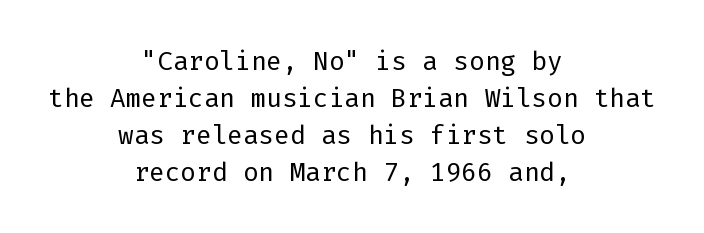
The image shows 26 px text type, upright; set centered, normal line spacing (1.42x), normal letter spacing, not underlined.
